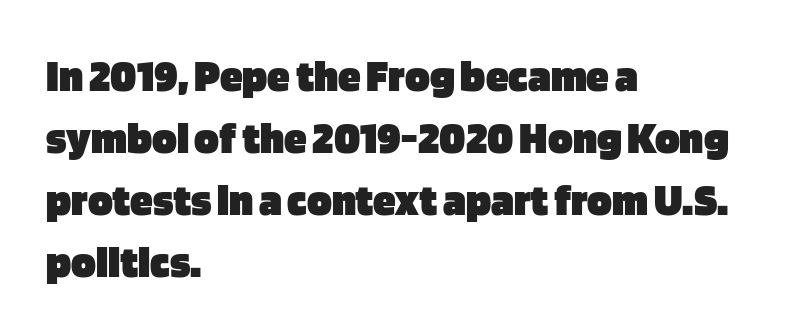
{"serif": "no", "italic": "no", "bold": "yes", "weight": "heavy", "width": "normal", "stroke_contrast": "low", "x_height": "large", "monospaced": "no", "underline": "no", "align": "left", "line_spacing": "normal", "line_spacing_ratio": 1.35, "letter_spacing": "normal", "letter_spacing_em": 0.0, "glyph_px": 46}
